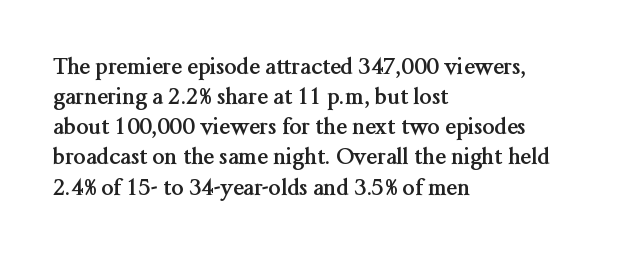
{"italic": "no", "bold": "yes", "underline": "no", "align": "left", "line_spacing": "normal", "line_spacing_ratio": 1.37, "letter_spacing": "normal", "letter_spacing_em": 0.0, "glyph_px": 22}
